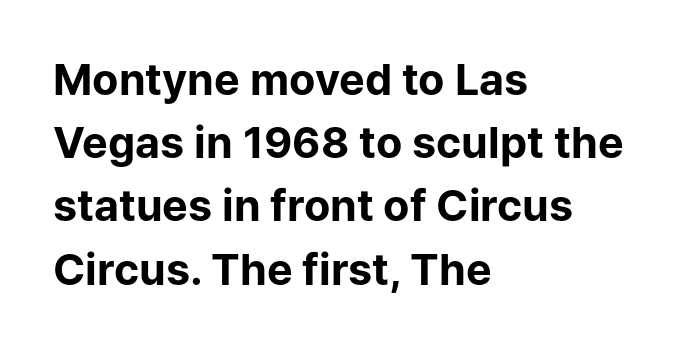
The image shows 43 px bold sans-serif type, upright; set left-aligned, normal line spacing (1.47x), normal letter spacing, not underlined; low stroke contrast and a medium x-height.
